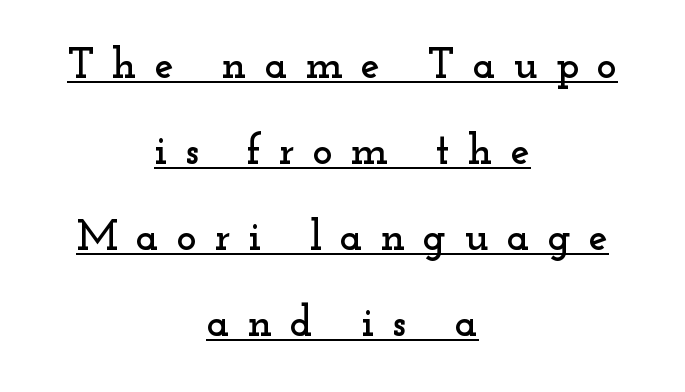
Alignment: centered. Regarding leading, the lines here are spaced well apart. Unlike a clean sans, this face finishes its strokes with serifs. What decoration does the sample have? An underline.
